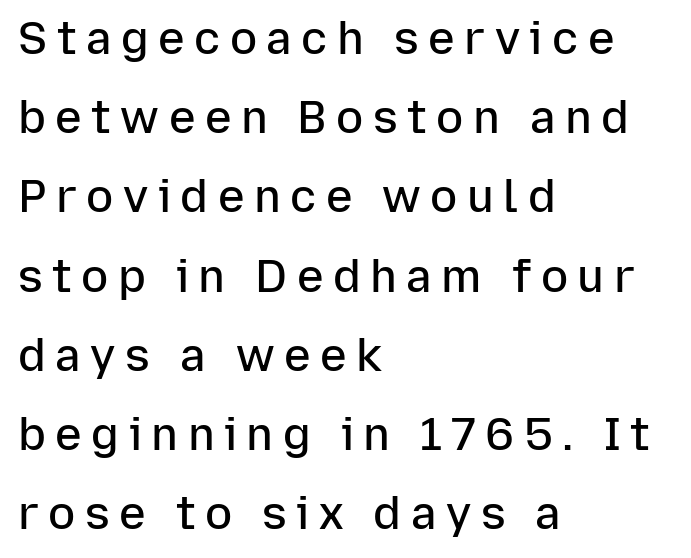
Q: Is the text bold? A: Semi-bold.
Q: Is the text italic (slanted)? A: No, it is upright.
Q: Is the typeface a serif or a sans-serif typeface? A: Sans-serif.
Q: Is the text underlined? A: No.
Q: How is the paragraph aligned? A: Left-aligned.
Q: Is the spacing between letters normal or unusually wide? A: Unusually wide.
Q: Width (condensed, normal, or wide)? A: Normal.
Q: Stroke contrast? A: Low.
Q: x-height? A: Medium.
Q: Monospaced? A: No.
